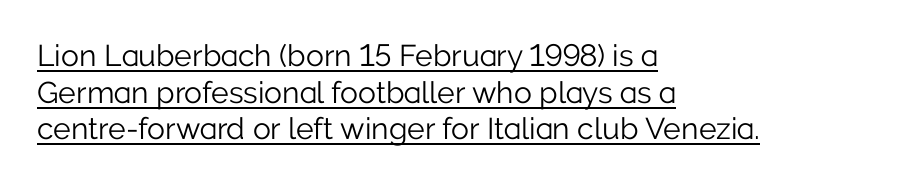
The ragged edge is on the right, which tells us the setting is flush left. Stroke thickness stays within the range of a standard reading face or lighter. Do the characters align in a grid? No, the font is proportional. Classification — sans serif.
